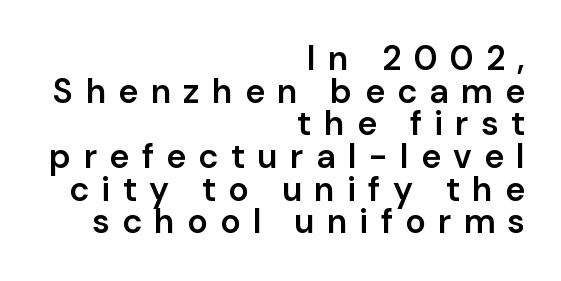
{"serif": "no", "italic": "no", "bold": "semi", "weight": "semibold", "width": "normal", "stroke_contrast": "low", "x_height": "medium", "monospaced": "no", "underline": "no", "align": "right", "line_spacing": "tight", "line_spacing_ratio": 0.96, "letter_spacing": "wide", "letter_spacing_em": 0.36, "glyph_px": 34}
